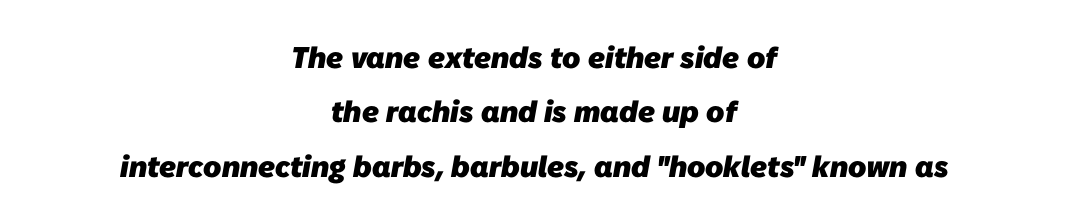
The image shows 30 px heavy sans-serif type; set centered, line spacing 1.81x, normal letter spacing, not underlined; low stroke contrast and a medium x-height.
